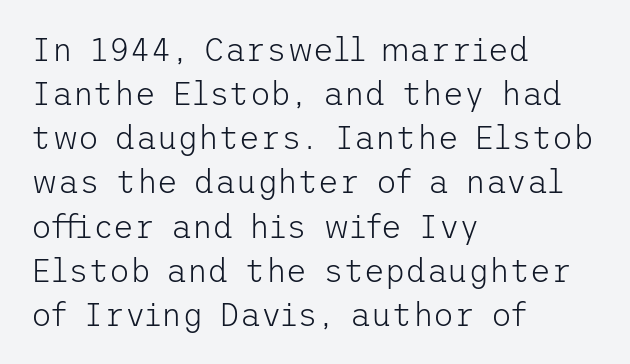
The image shows 32 px light sans-serif type, upright; set left-aligned, normal line spacing (1.38x), normal letter spacing, not underlined; low stroke contrast and a medium x-height.
